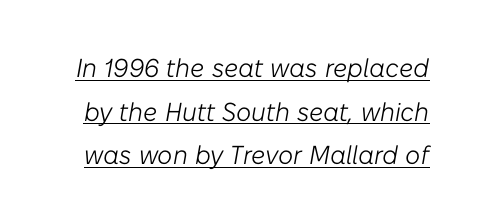
{"italic": "yes", "lean": "right", "slant_degrees": 10, "bold": "no", "underline": "yes", "line_spacing": "normal", "line_spacing_ratio": 1.68, "letter_spacing": "normal", "letter_spacing_em": 0.0, "glyph_px": 26}
